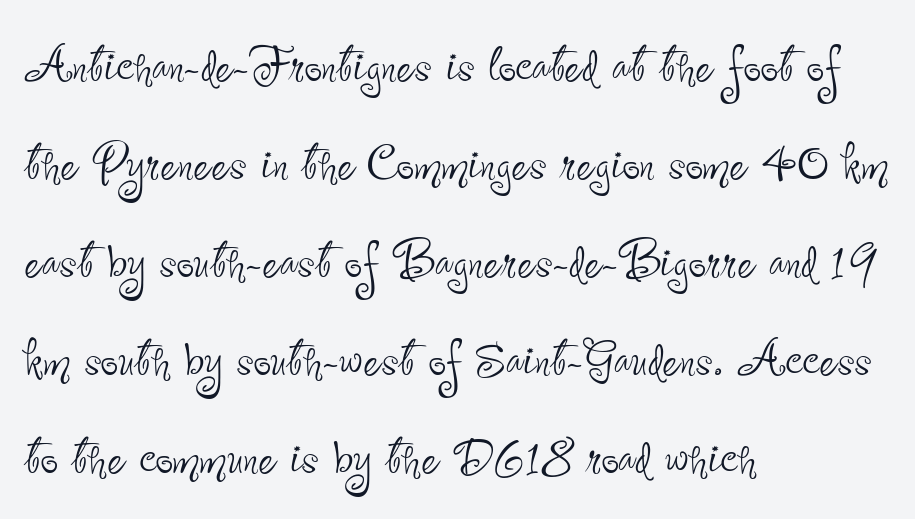
Q: Is the text bold? A: No.
Q: Is the text italic (slanted)? A: Yes.
Q: Is the typeface a serif or a sans-serif typeface? A: Sans-serif.
Q: Is the text underlined? A: No.
Q: How is the paragraph aligned? A: Left-aligned.
Q: Is the spacing between letters normal or unusually wide? A: Normal.
Q: Is the spacing between lines tight, normal or loose? A: Normal.
Q: Width (condensed, normal, or wide)? A: Condensed.
Q: Stroke contrast? A: Low.
Q: x-height? A: Small.
Q: Monospaced? A: No.
